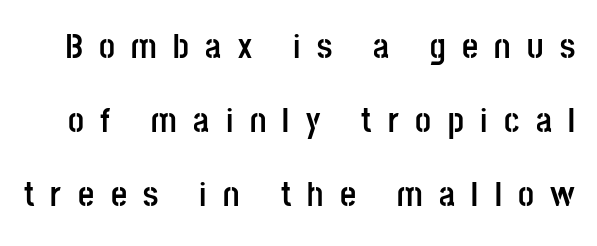
{"serif": "no", "italic": "no", "bold": "yes", "weight": "semibold", "width": "condensed", "stroke_contrast": "low", "x_height": "large", "monospaced": "no", "underline": "no", "line_spacing": "loose", "line_spacing_ratio": 2.12, "letter_spacing": "wide", "letter_spacing_em": 0.47, "glyph_px": 35}
